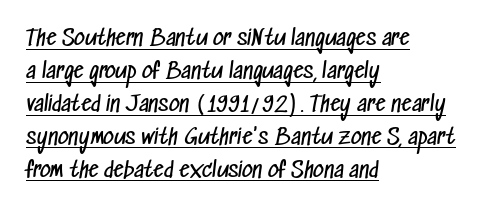
The image shows 21 px text type; set left-aligned, normal line spacing (1.57x), normal letter spacing, underlined.
